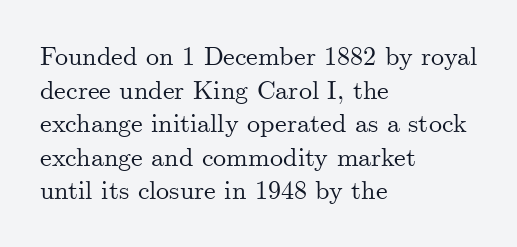
The image shows 26 px text type, upright; set left-aligned, normal line spacing (1.29x), normal letter spacing, not underlined.
